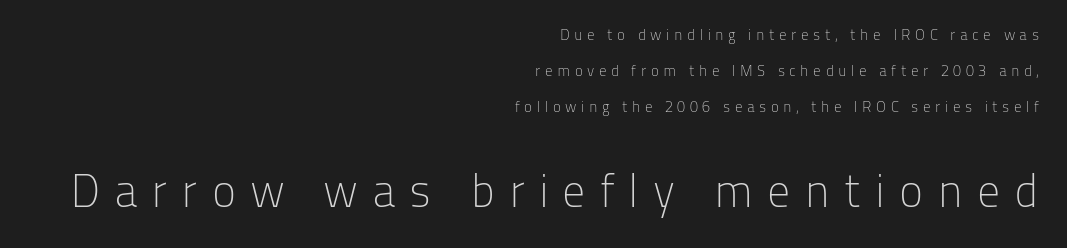
The image shows 46 px light sans-serif type, upright; set right-aligned, loose line spacing (2.39x), unusually wide letter spacing (+0.3 em), not underlined; the second (bottom) block is 3.07x larger; low stroke contrast and a medium x-height.
